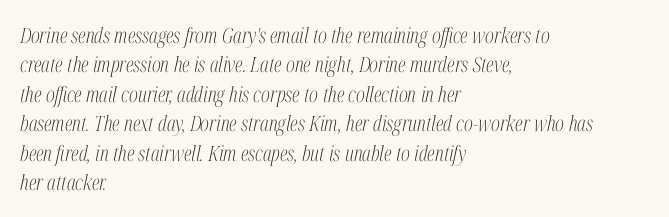
The image shows 21 px text type, italic (leaning right); set left-aligned, normal line spacing (1.4x), normal letter spacing, not underlined.
